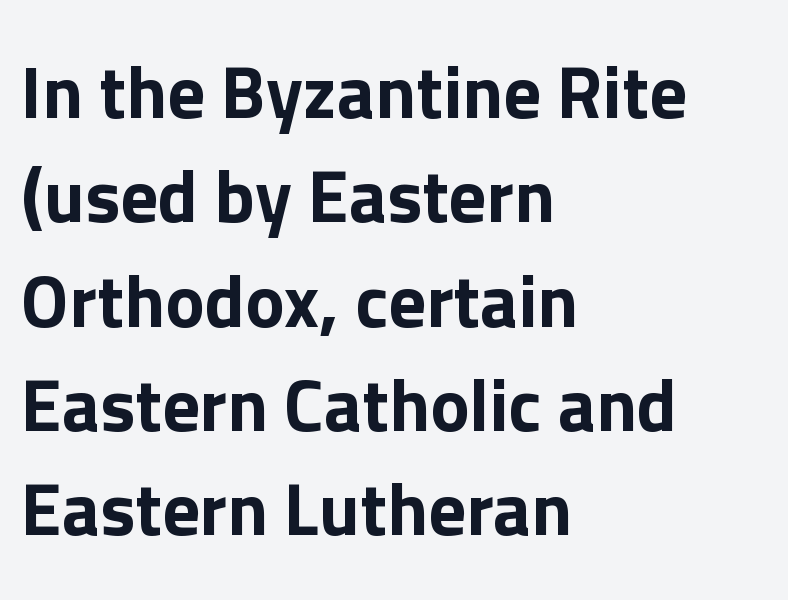
The image shows 74 px sans-serif type, upright; set left-aligned, normal line spacing (1.41x), normal letter spacing, not underlined; low stroke contrast and a medium x-height.
